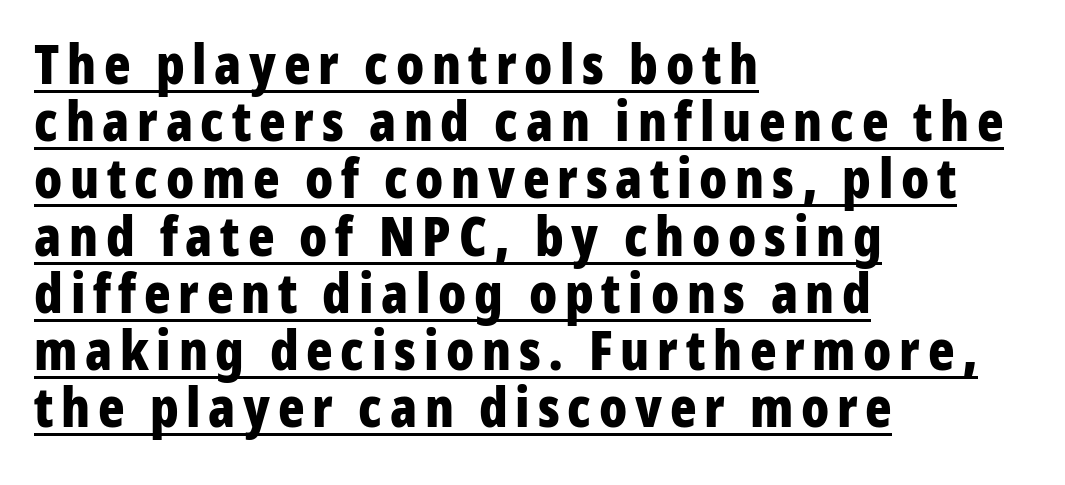
Q: Is the text bold? A: Yes.
Q: Is the text italic (slanted)? A: No, it is upright.
Q: Is the typeface a serif or a sans-serif typeface? A: Sans-serif.
Q: Is the text underlined? A: Yes.
Q: How is the paragraph aligned? A: Left-aligned.
Q: Is the spacing between lines tight, normal or loose? A: Tight.
Q: Width (condensed, normal, or wide)? A: Condensed.
Q: Stroke contrast? A: Low.
Q: x-height? A: Medium.
Q: Monospaced? A: No.
